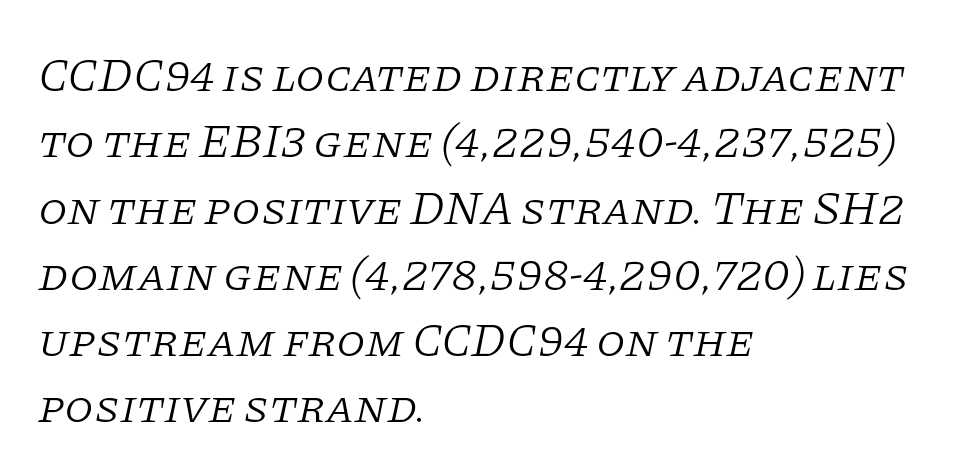
The image shows 47 px light serif type, italic (leaning right); set left-aligned, normal line spacing (1.41x), normal letter spacing, not underlined; low stroke contrast and a large x-height.
